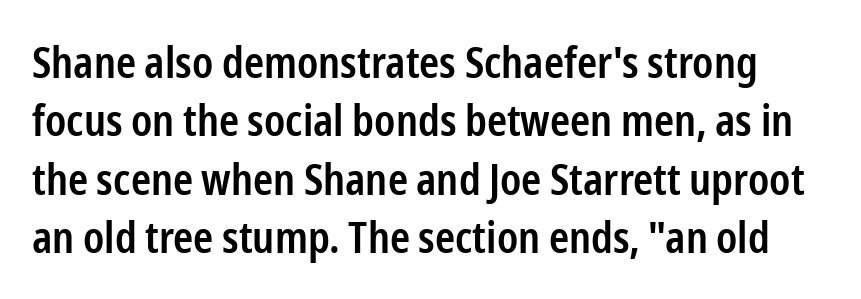
The string is rendered with underlining switched off. Vertically, the passage feels balanced, rows spaced as you'd expect. These lines are rendered in a variable-pitch font. Characters remain perfectly vertical along every line. The passage shown is typeset with a sans-serif family. A semibold gives these letters moderate extra thickness, short of bold.
